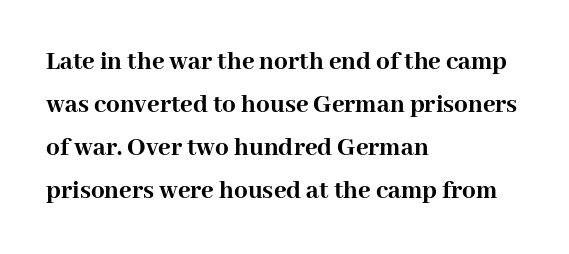
{"italic": "no", "bold": "yes", "underline": "no", "align": "left", "line_spacing": "normal", "line_spacing_ratio": 1.59, "letter_spacing": "normal", "letter_spacing_em": 0.0, "glyph_px": 27}
